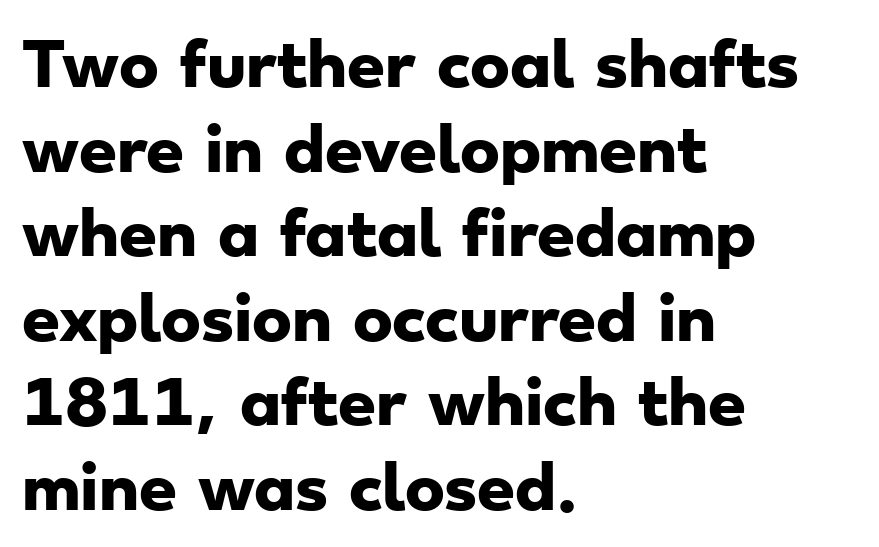
Q: Is the text bold? A: Yes.
Q: Is the typeface a serif or a sans-serif typeface? A: Sans-serif.
Q: Is the text underlined? A: No.
Q: How is the paragraph aligned? A: Left-aligned.
Q: Is the spacing between letters normal or unusually wide? A: Normal.
Q: Is the spacing between lines tight, normal or loose? A: Normal.
Q: Width (condensed, normal, or wide)? A: Wide.
Q: Stroke contrast? A: Low.
Q: x-height? A: Small.
Q: Monospaced? A: No.
